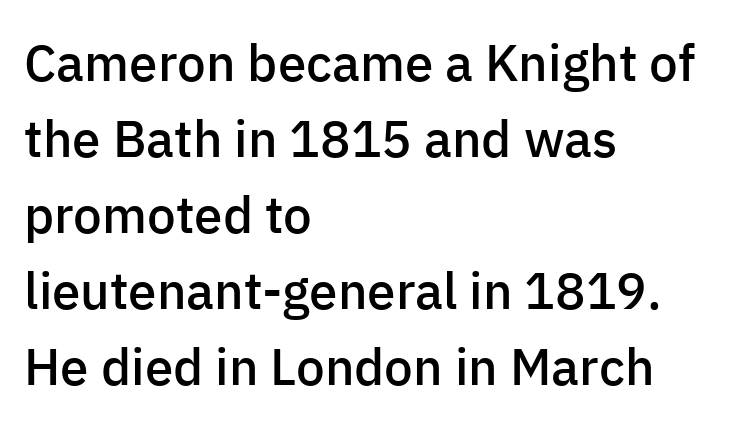
The face used here is a sans, in the tradition of grotesques and geometrics. Glyph-to-glyph distance matches everyday printed text. Quick note: underline off. The paragraph shown leans on its left margin. Summary of weight: moderately heavy, a semibold.
